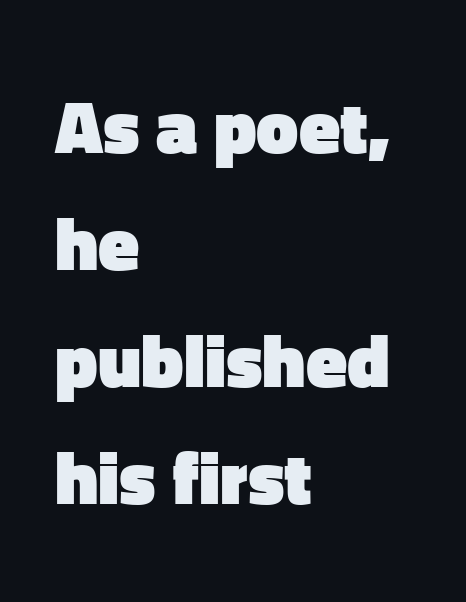
The image shows 75 px heavy sans-serif type, upright; set left-aligned, normal line spacing (1.56x), normal letter spacing, not underlined; low stroke contrast and a medium x-height.
